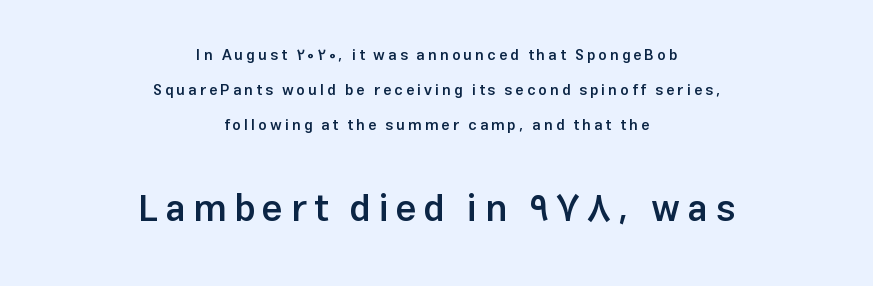
The image shows 37 px semibold sans-serif type, upright; set centered, loose line spacing (2.35x), unusually wide letter spacing (+0.2 em), not underlined; the second (bottom) block is 2.47x larger; low stroke contrast and a medium x-height.
